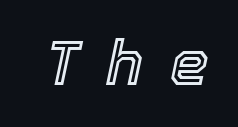
The image shows 62 px text type, italic (leaning right); set unusually wide letter spacing (+0.43 em), not underlined; a medium x-height.
